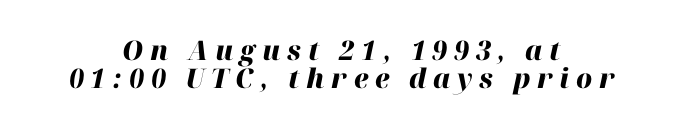
The image shows 27 px bold type, italic (leaning right); set centered, tight line spacing (1.05x), unusually wide letter spacing (+0.25 em), not underlined.
